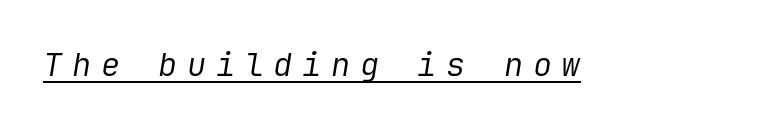
Italic: yes, the glyphs are oblique. The rendering inserts visible extra space after every character. Compared with undecorated copy, this sample adds a rule below the words. These glyphs show unthickened strokes, regular width or finer.
